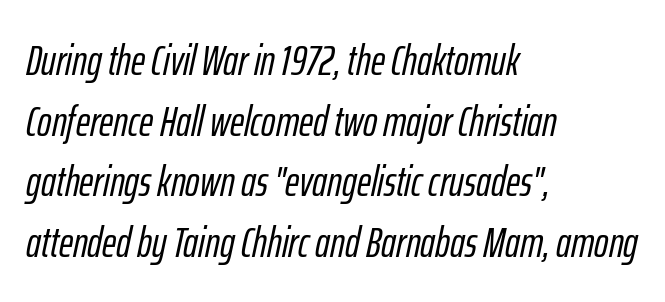
The image shows 43 px condensed type, italic (leaning right); set left-aligned, normal line spacing (1.41x), normal letter spacing, not underlined; low stroke contrast and a medium x-height.
